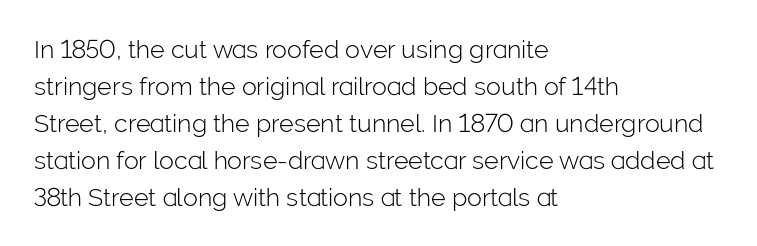
The image shows 25 px text type, upright; set left-aligned, normal line spacing (1.48x), normal letter spacing, not underlined.
